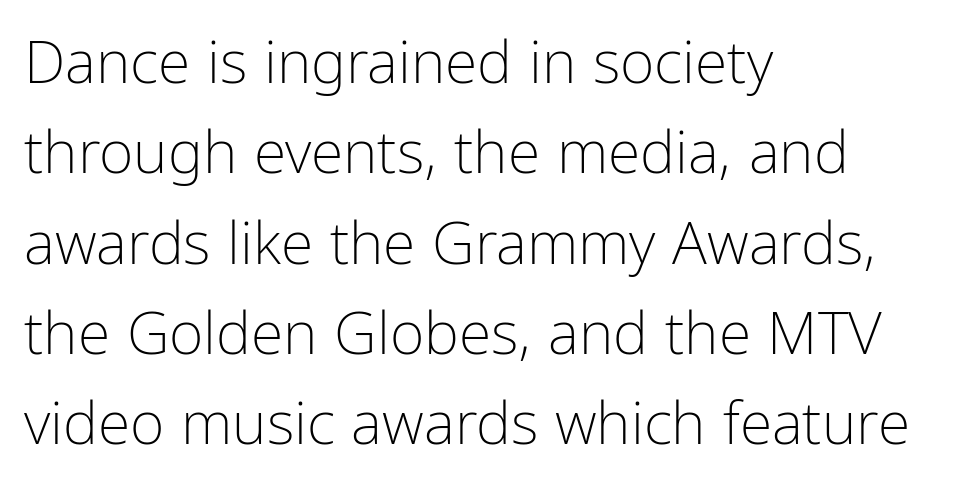
The image shows 59 px light, condensed sans-serif type, upright; set left-aligned, normal line spacing (1.53x), normal letter spacing, not underlined; low stroke contrast and a medium x-height.
